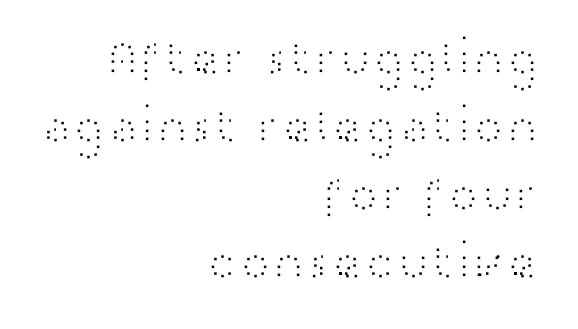
{"serif": "no", "italic": "no", "bold": "no", "weight": "light", "width": "wide", "stroke_contrast": "high", "x_height": "medium", "monospaced": "no", "underline": "no", "align": "right", "line_spacing": "normal", "line_spacing_ratio": 1.36, "letter_spacing": "normal", "letter_spacing_em": 0.0, "glyph_px": 50}
